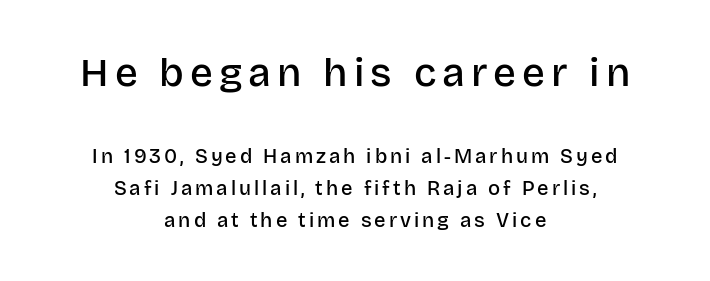
Q: Is the text bold? A: Semi-bold.
Q: Is the text italic (slanted)? A: No, it is upright.
Q: Is the typeface a serif or a sans-serif typeface? A: Sans-serif.
Q: Is the text underlined? A: No.
Q: How is the paragraph aligned? A: Centered.
Q: Is the spacing between lines tight, normal or loose? A: Normal.
Q: Which block of text is set in a larger size, the first (top) or the second (bottom)? A: The first (top) one.
Q: Width (condensed, normal, or wide)? A: Normal.
Q: Stroke contrast? A: Low.
Q: x-height? A: Large.
Q: Monospaced? A: No.
